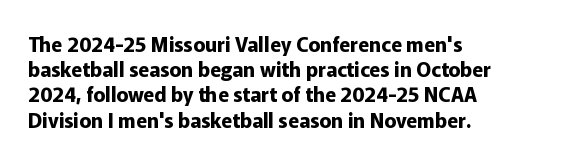
Q: Is the text bold? A: Yes.
Q: Is the text italic (slanted)? A: No, it is upright.
Q: Is the text underlined? A: No.
Q: How is the paragraph aligned? A: Left-aligned.
Q: Is the spacing between letters normal or unusually wide? A: Normal.
Q: Is the spacing between lines tight, normal or loose? A: Normal.
